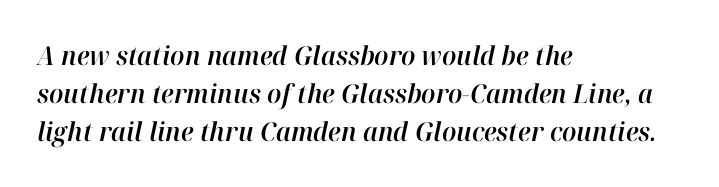
{"italic": "yes", "lean": "right", "slant_degrees": 12, "underline": "no", "align": "left", "line_spacing": "normal", "line_spacing_ratio": 1.47, "letter_spacing": "normal", "letter_spacing_em": 0.0, "glyph_px": 26}
